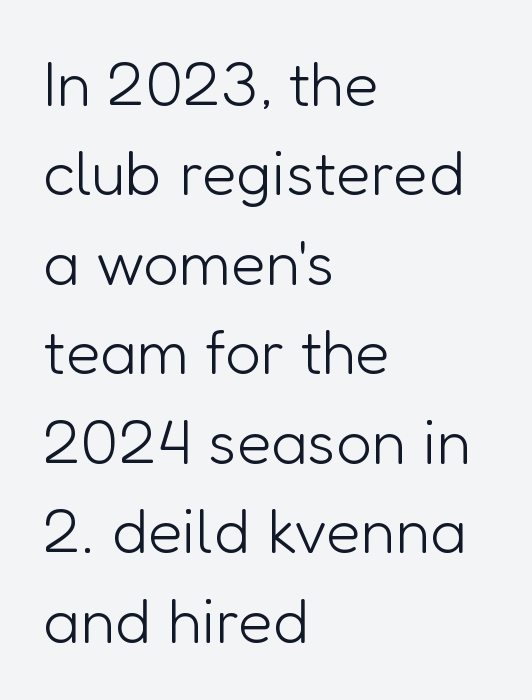
{"serif": "no", "italic": "no", "bold": "no", "weight": "light", "width": "normal", "stroke_contrast": "low", "x_height": "medium", "monospaced": "no", "underline": "no", "align": "left", "line_spacing": "normal", "line_spacing_ratio": 1.42, "letter_spacing": "normal", "letter_spacing_em": 0.0, "glyph_px": 63}
